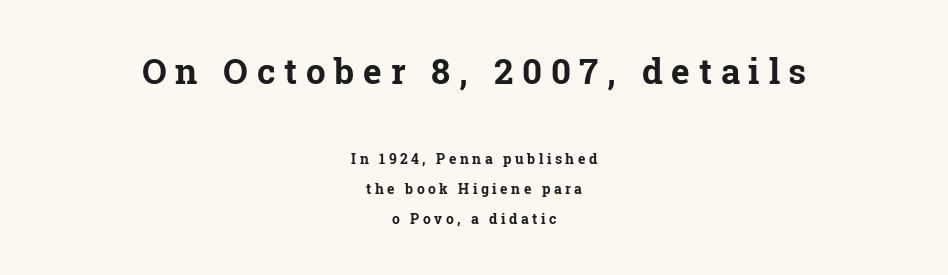
The image shows 35 px bold serif type, upright; set centered, loose line spacing (2.12x), unusually wide letter spacing (+0.25 em), not underlined; the first (top) block is 2.5x larger; low stroke contrast and a medium x-height.
